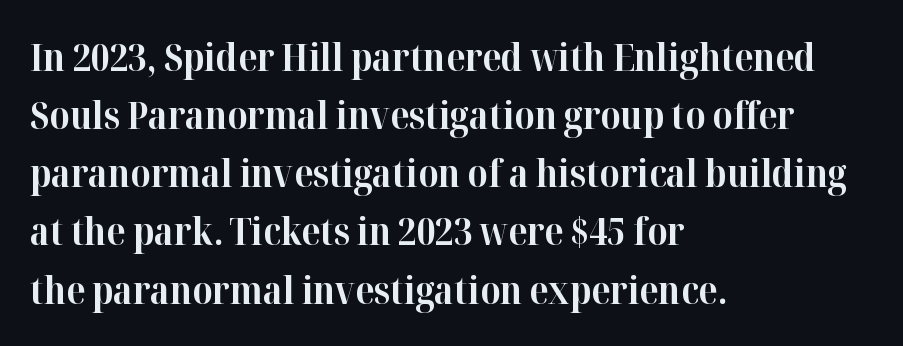
Q: Is the text bold? A: Yes.
Q: Is the text italic (slanted)? A: No, it is upright.
Q: Is the typeface a serif or a sans-serif typeface? A: Serif.
Q: Is the text underlined? A: No.
Q: How is the paragraph aligned? A: Left-aligned.
Q: Is the spacing between letters normal or unusually wide? A: Normal.
Q: Is the spacing between lines tight, normal or loose? A: Normal.
Q: Width (condensed, normal, or wide)? A: Normal.
Q: Stroke contrast? A: High.
Q: x-height? A: Medium.
Q: Monospaced? A: No.
